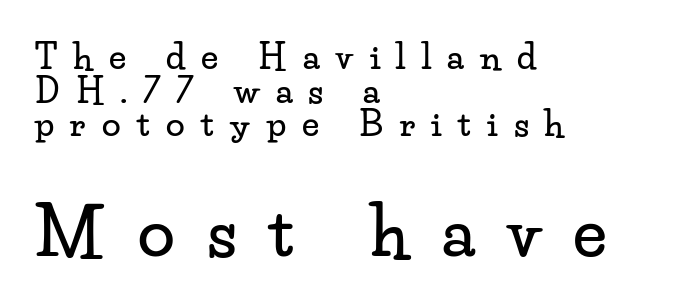
The image shows 67 px wide serif type, upright; set left-aligned, tight line spacing (0.99x), unusually wide letter spacing (+0.48 em), not underlined; the second (bottom) block is 1.97x larger; low stroke contrast and a small x-height.
